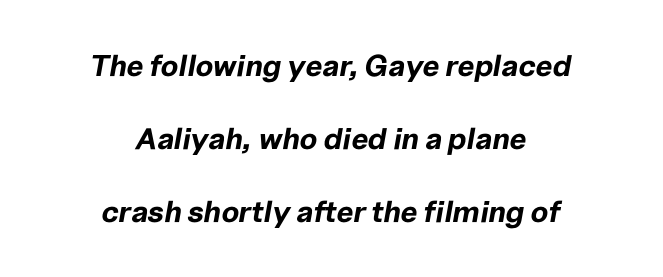
Q: Is the text bold? A: Yes.
Q: Is the text italic (slanted)? A: Yes, it leans right by about 10 degrees.
Q: Is the text underlined? A: No.
Q: How is the paragraph aligned? A: Centered.
Q: Is the spacing between letters normal or unusually wide? A: Normal.
Q: Is the spacing between lines tight, normal or loose? A: Loose.
Q: Width (condensed, normal, or wide)? A: Normal.
Q: Stroke contrast? A: Low.
Q: x-height? A: Medium.
Q: Monospaced? A: No.
